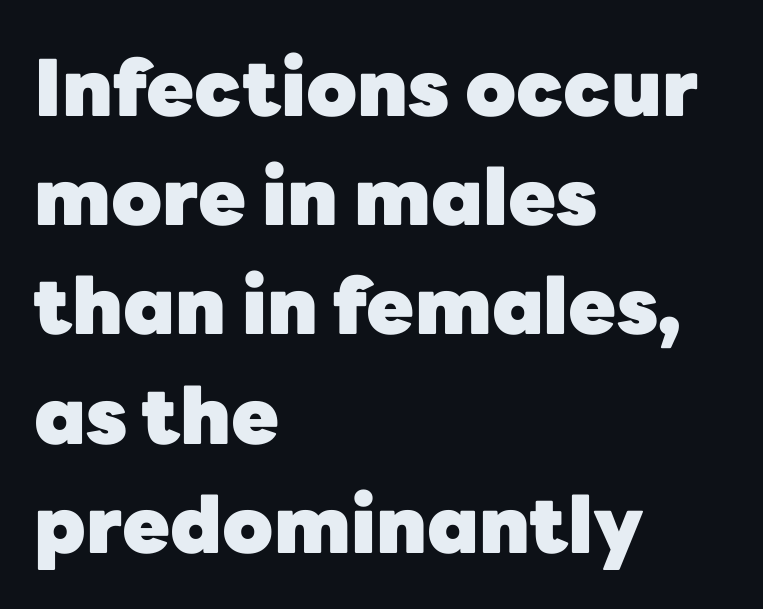
The image shows 78 px heavy sans-serif type, upright; set left-aligned, normal line spacing (1.4x), normal letter spacing, not underlined; low stroke contrast and a medium x-height.
